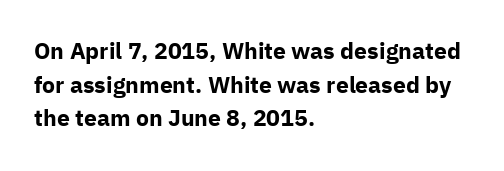
The image shows 23 px bold type, upright; set left-aligned, normal line spacing (1.46x), normal letter spacing, not underlined.
